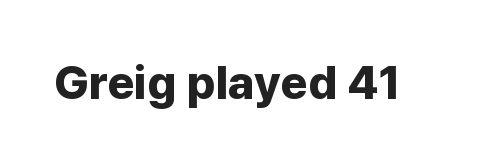
The image shows 47 px bold sans-serif type, upright; set normal letter spacing, not underlined; low stroke contrast and a medium x-height.
